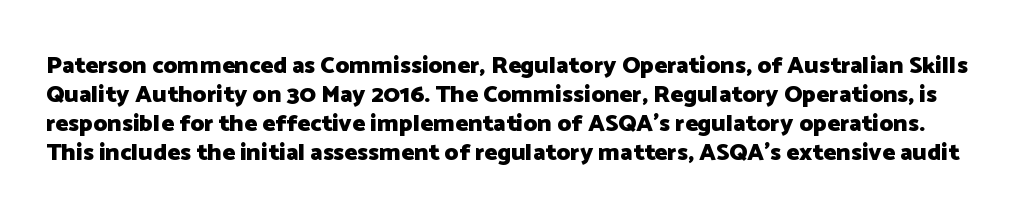
{"italic": "no", "bold": "yes", "underline": "no", "line_spacing_ratio": 1.21, "letter_spacing": "normal", "letter_spacing_em": 0.0, "glyph_px": 24}
